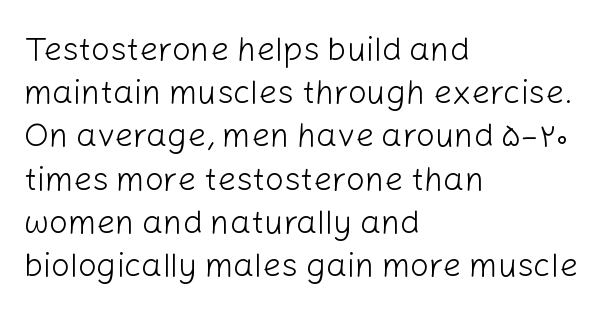
The image shows 33 px light sans-serif type, upright; set left-aligned, normal line spacing (1.31x), normal letter spacing, not underlined; low stroke contrast and a medium x-height.
